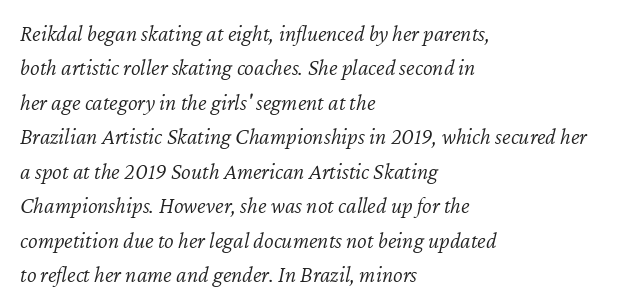
The image shows 23 px text type, italic (leaning right); set left-aligned, normal line spacing (1.5x), normal letter spacing, not underlined.
